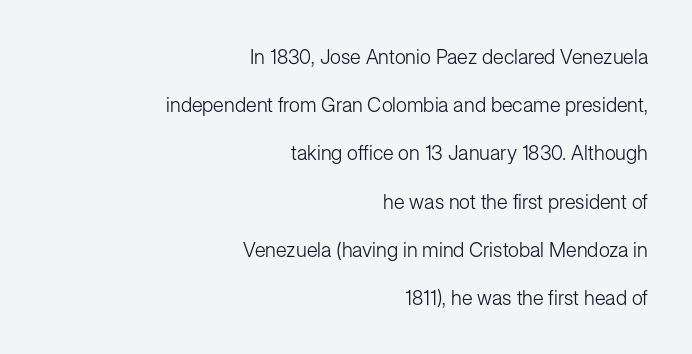
Q: Is the text bold? A: No.
Q: Is the text italic (slanted)? A: No, it is upright.
Q: Is the text underlined? A: No.
Q: How is the paragraph aligned? A: Right-aligned.
Q: Is the spacing between letters normal or unusually wide? A: Normal.
Q: Is the spacing between lines tight, normal or loose? A: Loose.
